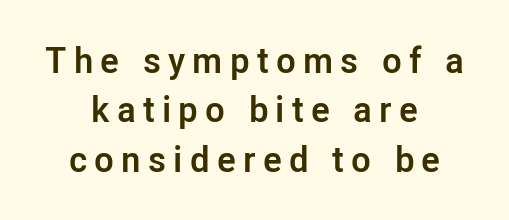
The line texture is sparse and dotted thanks to wide tracking. Whoever set this chose a conventional vertical rhythm. The passage shown is typed in a proportional face where columns would drift. This sample is center-justified, so both line endings float freely.
